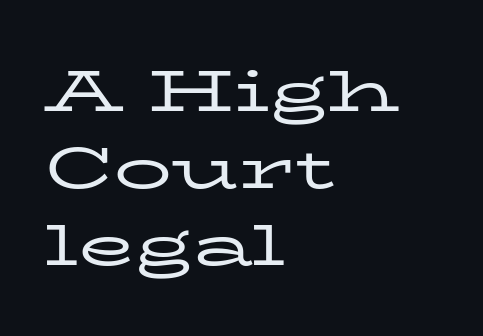
The image shows 58 px regular-weight, wide serif type, upright; set left-aligned, normal line spacing (1.33x), normal letter spacing, not underlined; low stroke contrast and a medium x-height.
